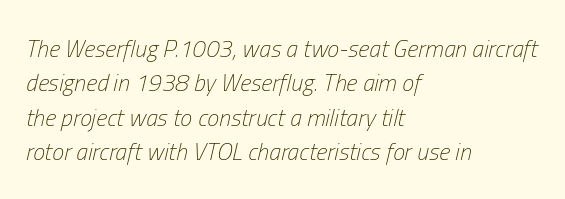
Q: Is the text bold? A: No.
Q: Is the text italic (slanted)? A: Yes, it leans right by about 13 degrees.
Q: Is the text underlined? A: No.
Q: How is the paragraph aligned? A: Left-aligned.
Q: Is the spacing between letters normal or unusually wide? A: Normal.
Q: Is the spacing between lines tight, normal or loose? A: Normal.
